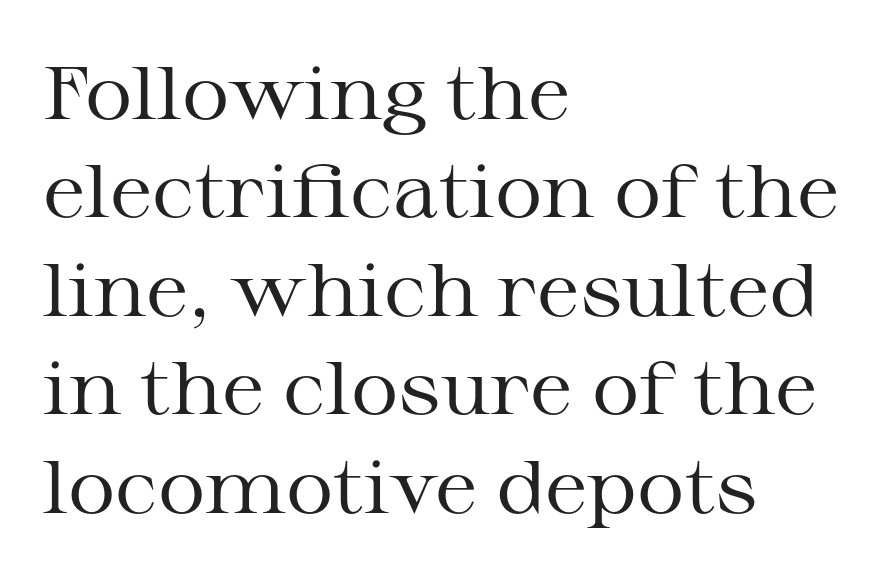
{"serif": "yes", "italic": "no", "bold": "no", "weight": "regular", "width": "wide", "stroke_contrast": "medium", "x_height": "medium", "monospaced": "no", "underline": "no", "align": "left", "line_spacing": "normal", "line_spacing_ratio": 1.33, "letter_spacing": "normal", "letter_spacing_em": 0.0, "glyph_px": 74}
